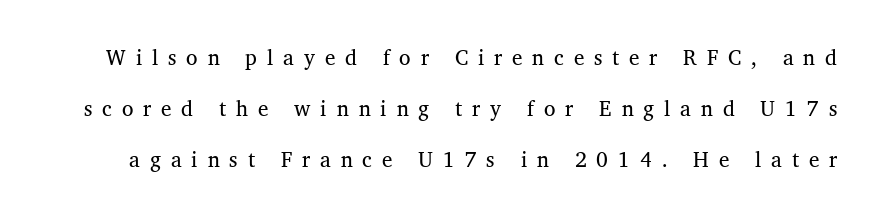
Q: Is the text bold? A: No.
Q: Is the text underlined? A: No.
Q: Is the spacing between letters normal or unusually wide? A: Unusually wide.
Q: Is the spacing between lines tight, normal or loose? A: Loose.
